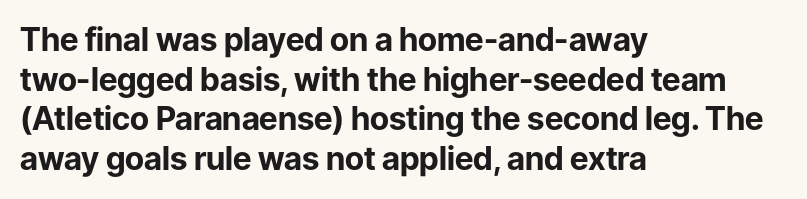
The rendering keeps characters at their native spacing. The characters display no serif detailing; their extremities are plain. The paragraph shown leans on its left margin. The font's upright variant was chosen for this text. Every letter is thick-stroked: bold, no question. Character widths vary here, with narrow letters taking less room than wide ones.
